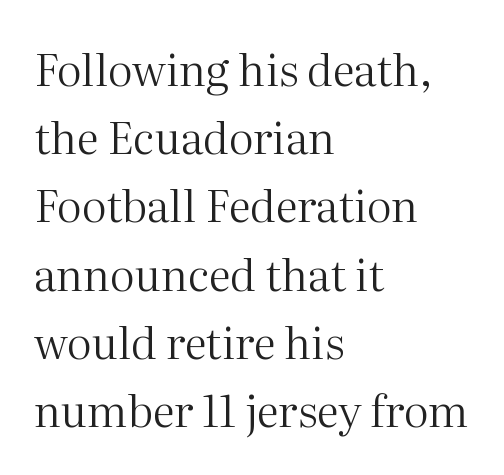
The image shows 44 px regular-weight serif type, upright; set left-aligned, normal line spacing (1.55x), normal letter spacing, not underlined; medium stroke contrast and a medium x-height.
